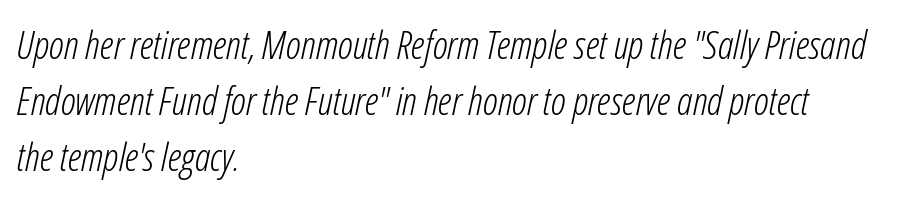
The image shows 39 px light, condensed type, italic (leaning right); set left-aligned, normal line spacing (1.43x), normal letter spacing, not underlined; low stroke contrast and a medium x-height.
